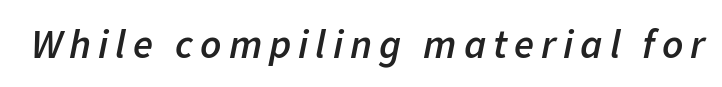
The rendering uses natural spacing where letterforms have individual widths. No word sits above an underline. Is the type slanted? Yes — the strokes lean at a clear angle. Semibold letterforms, between regular and bold.
